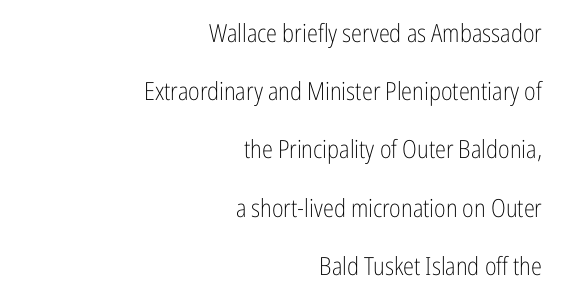
Heft: none added — not bold. Beneath every word, the page is bare. Is the letter spacing exaggerated? No — it looks like the ordinary default. Notice how the passage keeps a crisp vertical edge on the right only. Italic: no, the glyphs are upright roman.
